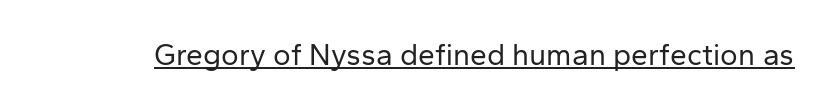
{"serif": "no", "italic": "no", "bold": "no", "weight": "regular", "width": "normal", "stroke_contrast": "low", "x_height": "medium", "monospaced": "no", "underline": "yes", "letter_spacing": "normal", "letter_spacing_em": 0.0, "glyph_px": 30}
